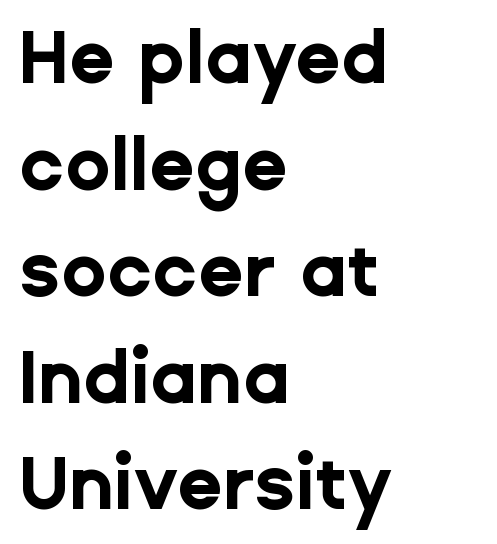
The image shows 74 px bold sans-serif type, upright; set left-aligned, normal line spacing (1.44x), normal letter spacing, not underlined; low stroke contrast and a medium x-height.
